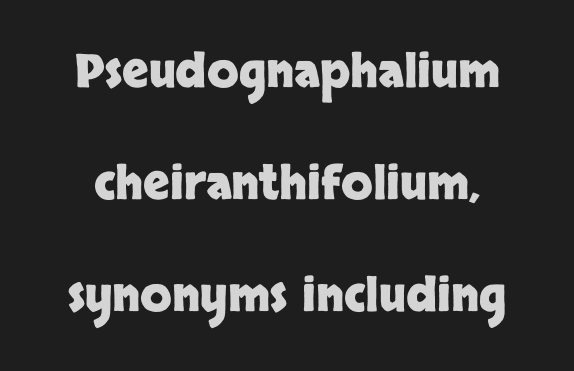
Q: Is the text bold? A: Yes.
Q: Is the text italic (slanted)? A: No, it is upright.
Q: Is the typeface a serif or a sans-serif typeface? A: Sans-serif.
Q: Is the text underlined? A: No.
Q: Is the spacing between letters normal or unusually wide? A: Normal.
Q: Is the spacing between lines tight, normal or loose? A: Loose.
Q: Width (condensed, normal, or wide)? A: Normal.
Q: Stroke contrast? A: Low.
Q: x-height? A: Large.
Q: Monospaced? A: No.
